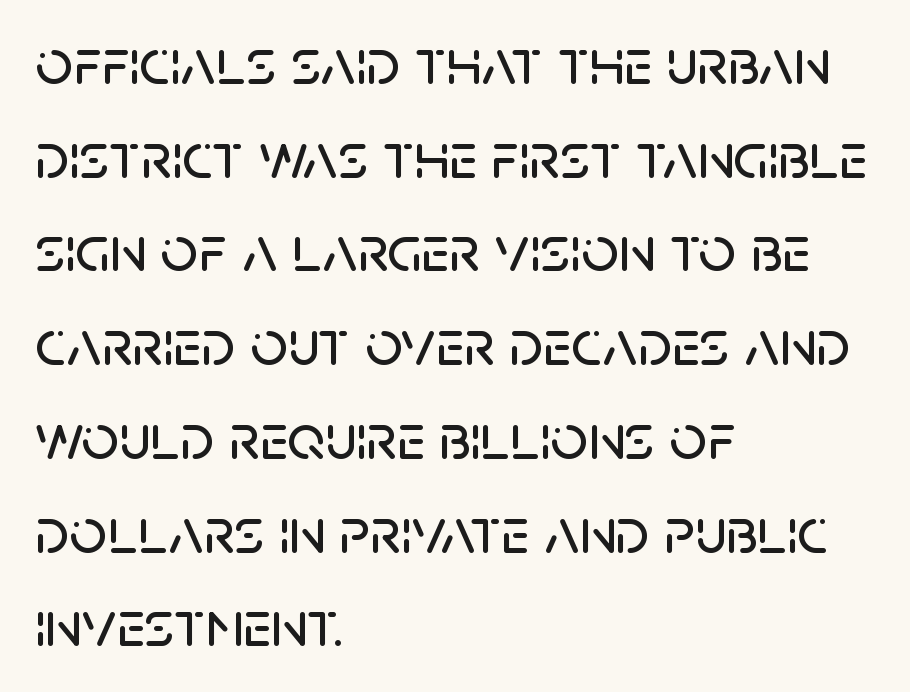
Q: Is the text italic (slanted)? A: No, it is upright.
Q: Is the typeface a serif or a sans-serif typeface? A: Sans-serif.
Q: Is the text underlined? A: No.
Q: How is the paragraph aligned? A: Left-aligned.
Q: Is the spacing between letters normal or unusually wide? A: Normal.
Q: Is the spacing between lines tight, normal or loose? A: Normal.
Q: Width (condensed, normal, or wide)? A: Normal.
Q: Stroke contrast? A: Low.
Q: x-height? A: Large.
Q: Monospaced? A: No.
